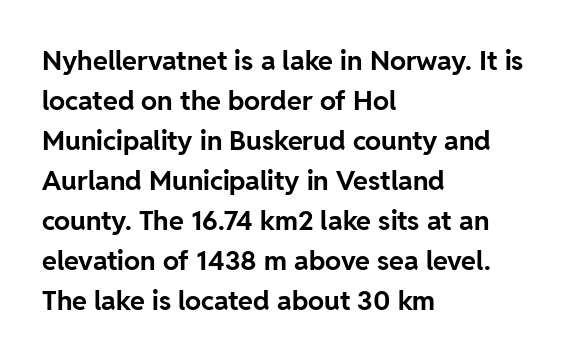
{"italic": "no", "bold": "yes", "underline": "no", "align": "left", "line_spacing": "normal", "line_spacing_ratio": 1.48, "letter_spacing": "normal", "letter_spacing_em": 0.0, "glyph_px": 27}
